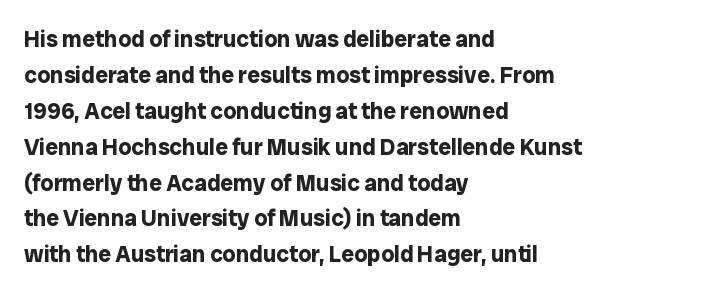
{"italic": "no", "bold": "yes", "underline": "no", "align": "left", "line_spacing": "normal", "line_spacing_ratio": 1.56, "letter_spacing": "normal", "letter_spacing_em": 0.0, "glyph_px": 23}
